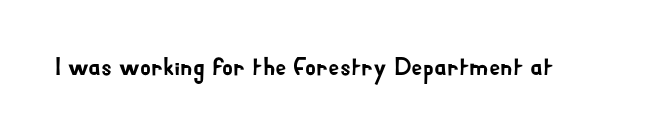
The image shows 25 px text type, upright; set normal letter spacing, not underlined.
